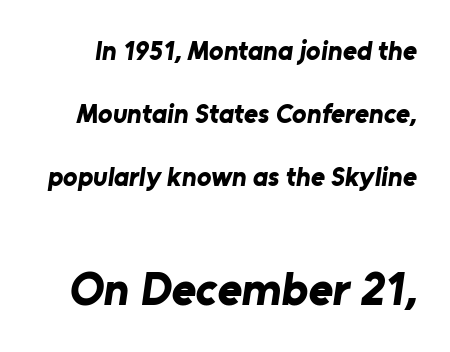
The emphasis by scale lands on block number two, below. The glyphs are unaccompanied by any horizontal stroke below them. Leading: increased. Character widths vary here, with narrow letters taking less room than wide ones. Set as a true bold cut, around the 700 mark.
